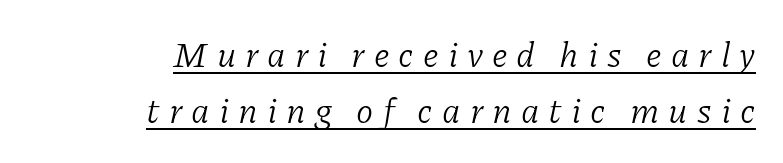
Summary of vertical rhythm: regular, with standard interline spacing. Emphasis-style slanted type is in use. Heft: none added — not bold. Is this a fixed-width face? No — the glyphs have proportional, varying widths. Notice how the passage keeps a crisp vertical edge on the right only.
